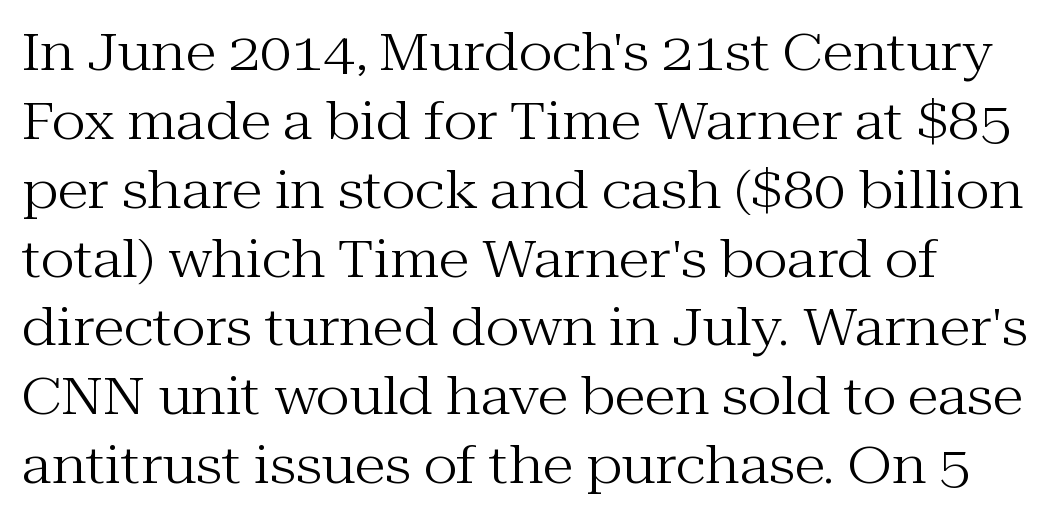
{"serif": "yes", "italic": "no", "bold": "no", "weight": "regular", "width": "normal", "stroke_contrast": "medium", "x_height": "medium", "monospaced": "no", "underline": "no", "align": "left", "line_spacing": "normal", "line_spacing_ratio": 1.35, "letter_spacing": "normal", "letter_spacing_em": 0.0, "glyph_px": 51}
